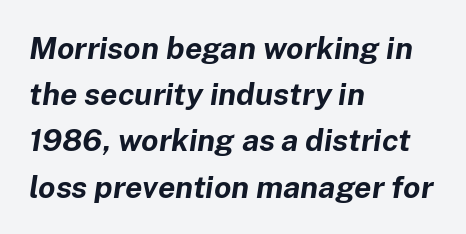
{"italic": "yes", "lean": "right", "slant_degrees": 8, "bold": "yes", "weight": "bold", "width": "normal", "stroke_contrast": "low", "x_height": "medium", "monospaced": "no", "underline": "no", "align": "left", "line_spacing": "normal", "line_spacing_ratio": 1.49, "letter_spacing": "normal", "letter_spacing_em": 0.0, "glyph_px": 31}
